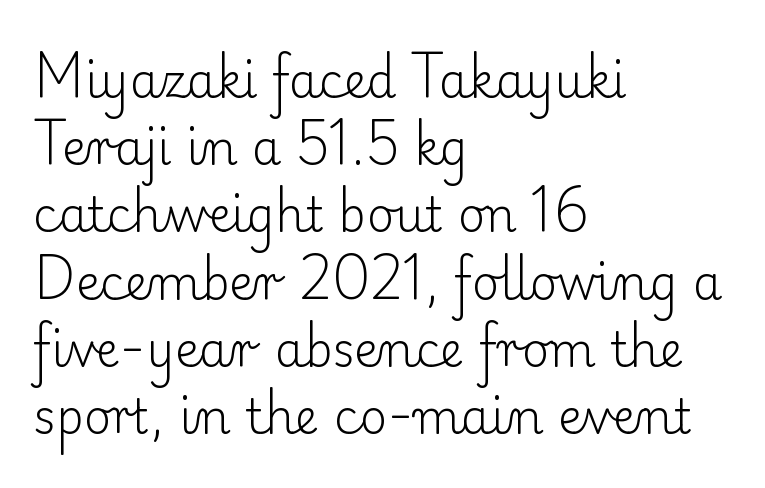
The image shows 47 px light type, upright; set left-aligned, normal line spacing (1.43x), normal letter spacing, not underlined; low stroke contrast and a small x-height.
